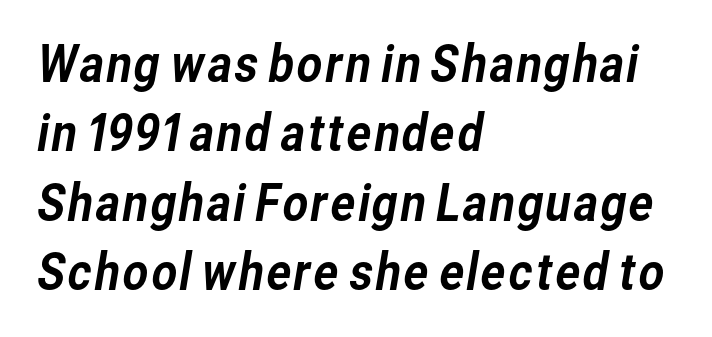
Q: Is the typeface a serif or a sans-serif typeface? A: Sans-serif.
Q: Is the text underlined? A: No.
Q: How is the paragraph aligned? A: Left-aligned.
Q: Is the spacing between letters normal or unusually wide? A: Normal.
Q: Is the spacing between lines tight, normal or loose? A: Normal.
Q: Width (condensed, normal, or wide)? A: Normal.
Q: Stroke contrast? A: Low.
Q: x-height? A: Medium.
Q: Monospaced? A: No.
